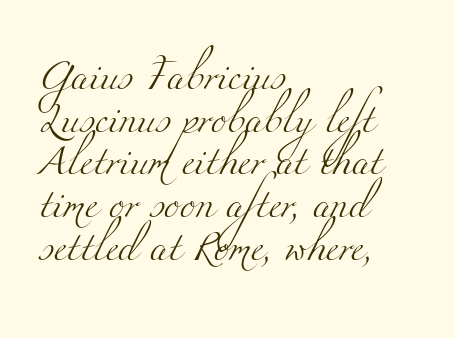
The image shows 29 px light, wide type; set left-aligned, normal line spacing (1.47x), normal letter spacing, not underlined; medium stroke contrast and a small x-height.
